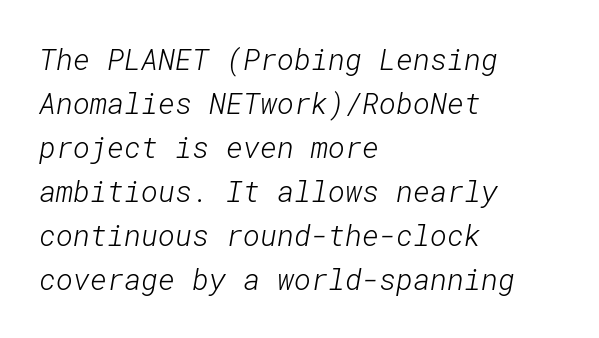
The image shows 29 px light sans-serif type; set left-aligned, normal line spacing (1.52x), normal letter spacing, not underlined; low stroke contrast and a medium x-height.
